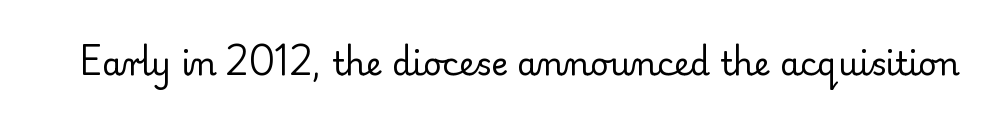
The letters carry serifs — small finishing strokes at the ends of their stems. The letters stand straight up with perfectly vertical stems. The letterforms sit at book weight or below. A typesetter would call this proportional, since set widths differ per character. A bare baseline throughout the passage.
